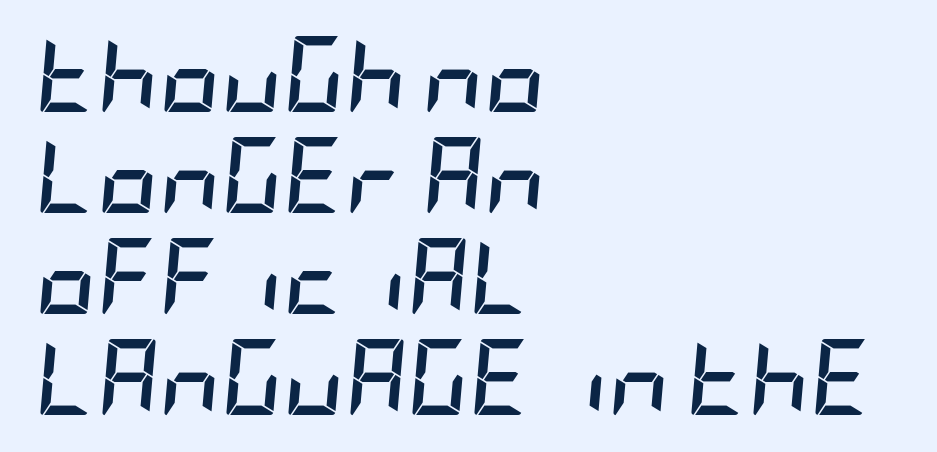
The image shows 76 px semibold, condensed type, italic (leaning right); set left-aligned, normal line spacing (1.33x), normal letter spacing, not underlined; low stroke contrast and a large x-height.
